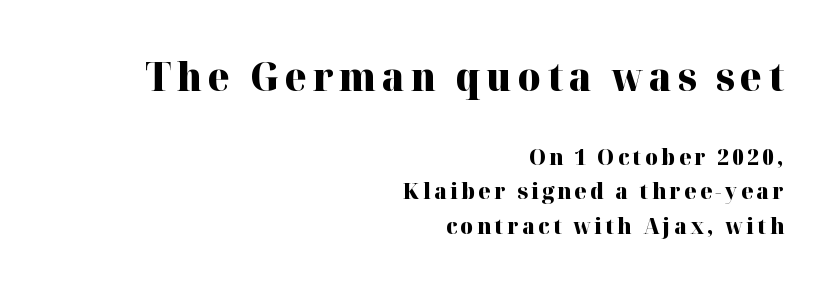
A normal amount of white space separates one row of letters from the next. This sample uses an upright cut, with every glyph sitting square on the baseline. As a designer I'd log this as weight 700, bold. Does the bottom block carry the larger type? No, the top block does.
